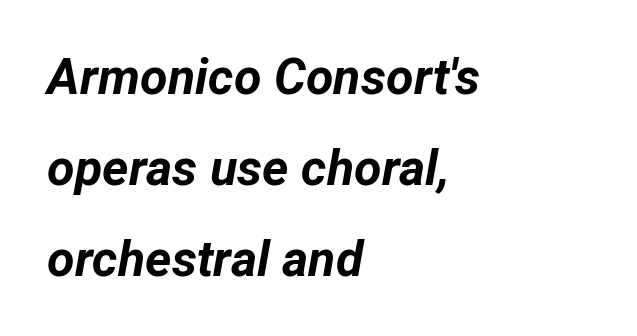
These words are printed bold, with thick strokes throughout. The rendering uses natural spacing where letterforms have individual widths. Horizontal alignment here is leftward, the default for most running prose. The rendering keeps characters at their native spacing.
